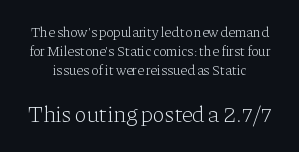
{"italic": "no", "bold": "no", "underline": "no", "align": "center", "line_spacing": "normal", "line_spacing_ratio": 1.35, "letter_spacing": "normal", "letter_spacing_em": 0.0, "larger_block": "second", "size_ratio": 1.64, "glyph_px": 23}
